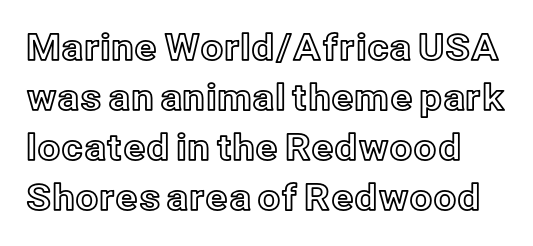
How would I describe the line gaps? Plain and ordinary. The rendering keeps characters at their native spacing. You could not count columns in this text — the font is proportionally spaced. Designer's note — italics off, roman on.
